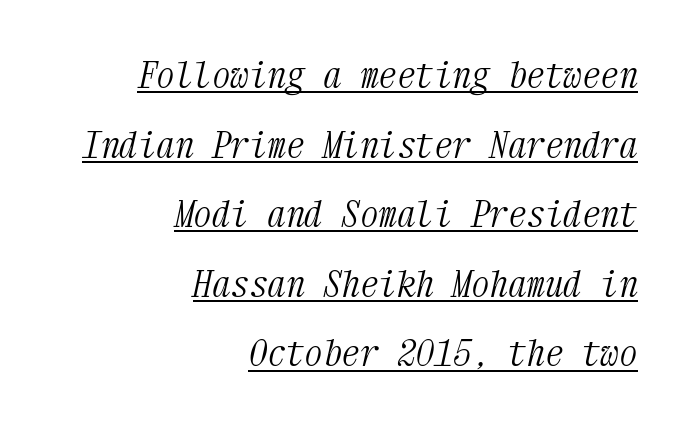
{"serif": "yes", "italic": "yes", "lean": "right", "slant_degrees": 12, "bold": "no", "weight": "light", "width": "condensed", "stroke_contrast": "medium", "x_height": "medium", "monospaced": "yes", "underline": "yes", "align": "right", "line_spacing_ratio": 1.88, "letter_spacing": "normal", "letter_spacing_em": 0.0, "glyph_px": 37}
